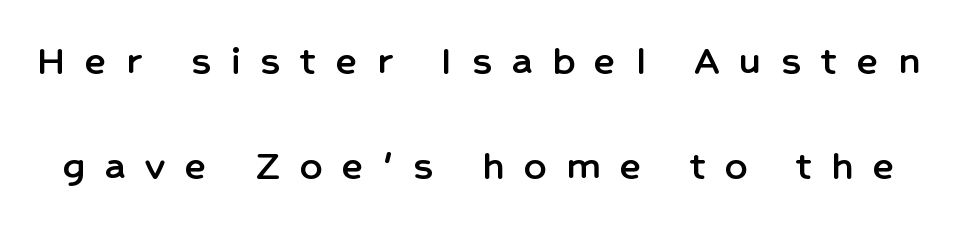
{"serif": "no", "italic": "no", "width": "normal", "stroke_contrast": "low", "x_height": "medium", "monospaced": "no", "underline": "no", "line_spacing": "loose", "line_spacing_ratio": 2.38, "letter_spacing": "wide", "letter_spacing_em": 0.45, "glyph_px": 44}
